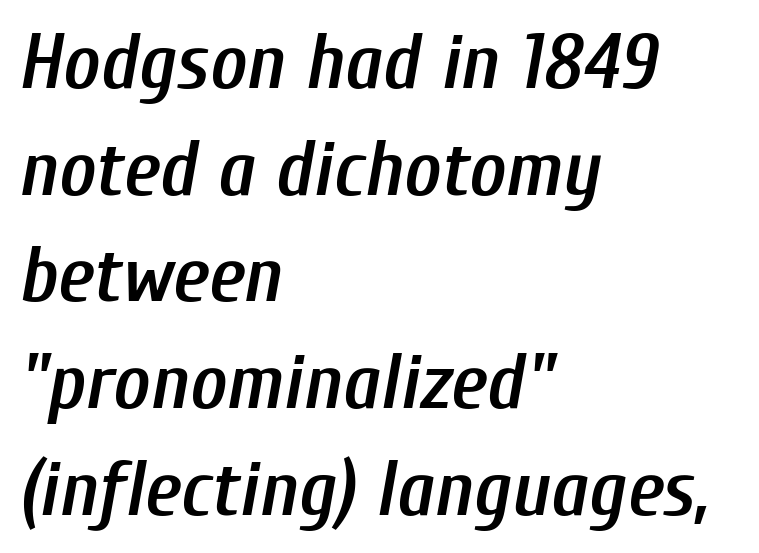
A bare baseline throughout the passage. Line beginnings align vertically; line endings do not. The rendering uses natural spacing where letterforms have individual widths. Regarding leading, the lines here are spaced in the standard way.
